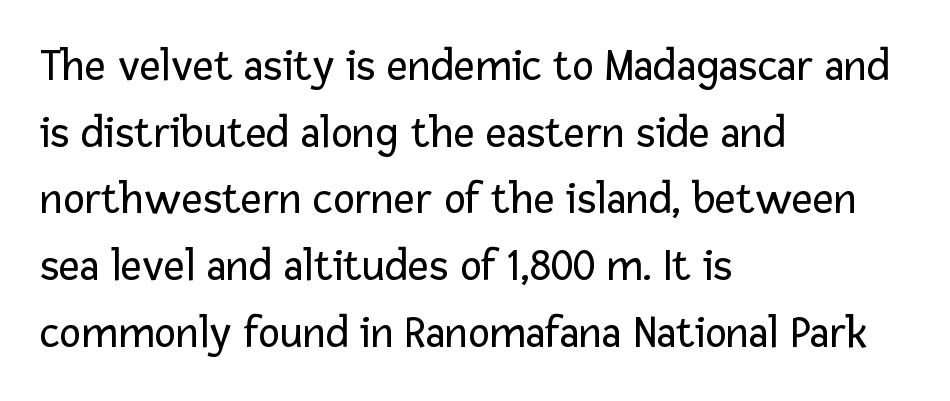
The image shows 46 px regular-weight sans-serif type, upright; set left-aligned, normal line spacing (1.45x), normal letter spacing, not underlined; low stroke contrast and a medium x-height.
